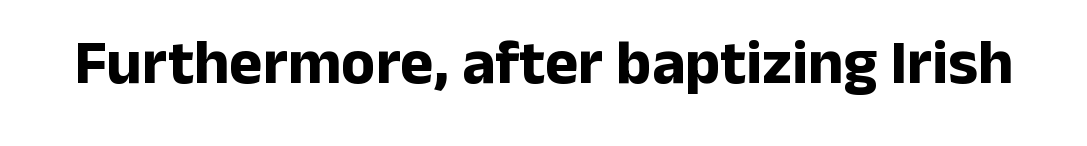
Q: Is the text bold? A: Yes.
Q: Is the text italic (slanted)? A: No, it is upright.
Q: Is the typeface a serif or a sans-serif typeface? A: Sans-serif.
Q: Is the text underlined? A: No.
Q: Is the spacing between letters normal or unusually wide? A: Normal.
Q: Width (condensed, normal, or wide)? A: Normal.
Q: Stroke contrast? A: Low.
Q: x-height? A: Medium.
Q: Monospaced? A: No.
